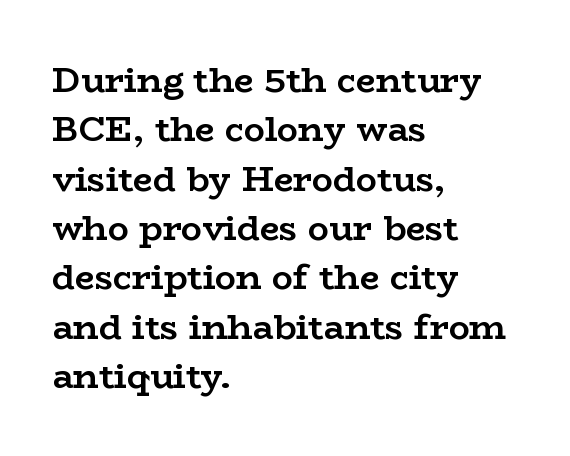
The image shows 35 px semibold, wide serif type, upright; set left-aligned, normal line spacing (1.41x), normal letter spacing, not underlined; low stroke contrast and a medium x-height.
